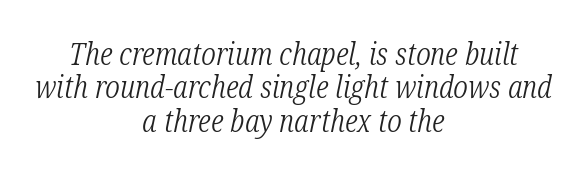
Here the designer chose a conventional face with non-uniform glyph widths. Words float on clear page, feet unadorned. The glyphs look as if they've been sheared to an angle. Does extra space separate the letters? No, they use regular spacing.
